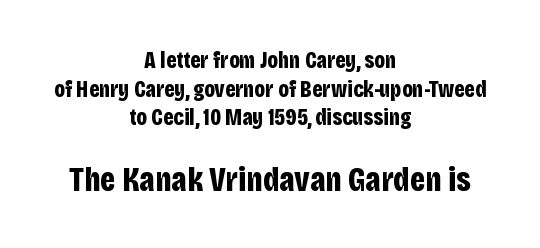
Compared with typical paragraphs, the rows here are spaced about the same. Here the second block reads like a headline and the first like body copy. You can tell it's not italic because the verticals are truly vertical. Plenty of ink on the page — the face is bold.
